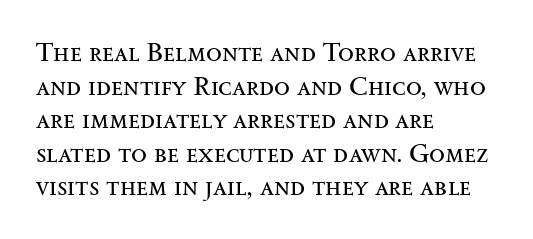
{"italic": "no", "bold": "no", "underline": "no", "align": "left", "line_spacing": "normal", "line_spacing_ratio": 1.29, "letter_spacing": "normal", "letter_spacing_em": 0.0, "glyph_px": 26}
